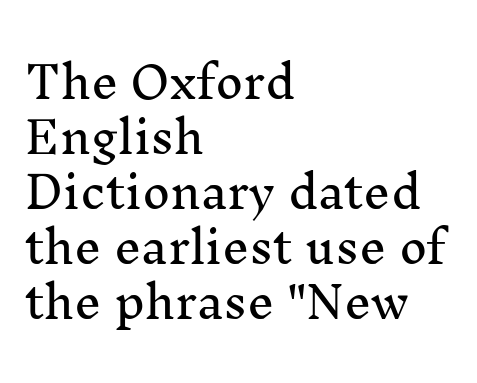
{"serif": "yes", "italic": "no", "width": "normal", "stroke_contrast": "medium", "x_height": "medium", "monospaced": "no", "underline": "no", "align": "left", "line_spacing": "normal", "line_spacing_ratio": 1.28, "letter_spacing": "normal", "letter_spacing_em": 0.0, "glyph_px": 43}
